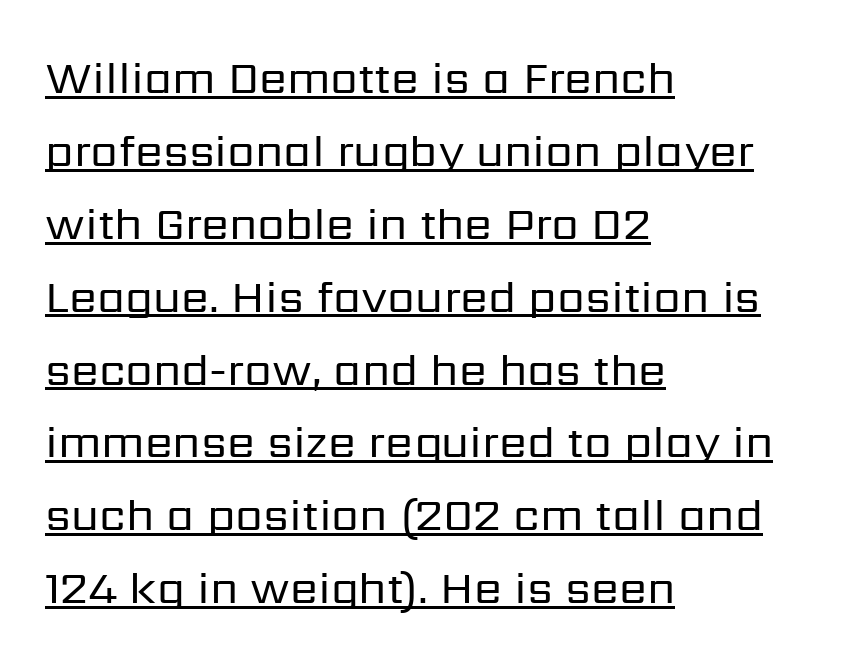
{"serif": "no", "italic": "no", "bold": "no", "weight": "regular", "width": "normal", "stroke_contrast": "low", "x_height": "medium", "monospaced": "no", "underline": "yes", "align": "left", "line_spacing": "normal", "line_spacing_ratio": 1.62, "letter_spacing": "normal", "letter_spacing_em": 0.0, "glyph_px": 45}
